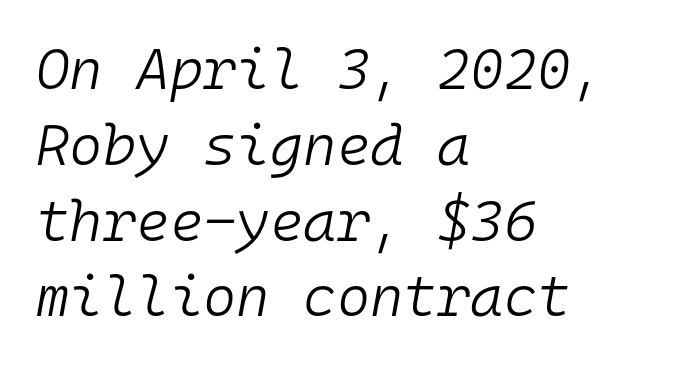
{"italic": "yes", "lean": "right", "slant_degrees": 10, "bold": "no", "weight": "light", "width": "normal", "stroke_contrast": "low", "x_height": "medium", "monospaced": "yes", "underline": "no", "align": "left", "line_spacing": "normal", "line_spacing_ratio": 1.33, "letter_spacing": "normal", "letter_spacing_em": 0.0, "glyph_px": 57}
